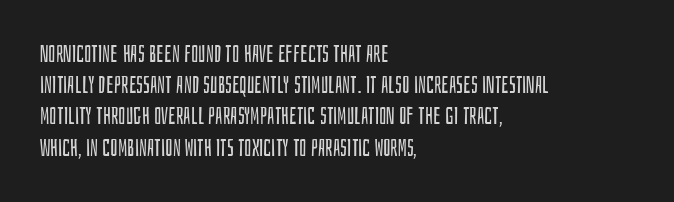
{"italic": "no", "bold": "no", "underline": "no", "align": "left", "line_spacing": "normal", "line_spacing_ratio": 1.3, "letter_spacing": "normal", "letter_spacing_em": 0.0, "glyph_px": 24}
